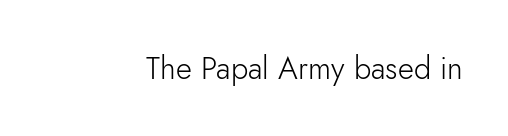
Bare-footed words on every line. If you drew a line through each stem, it would be perfectly vertical. Observe the ordinary spacing: letters are neighbours, not strangers. Stroke thickness stays within the range of a standard reading face or lighter.
